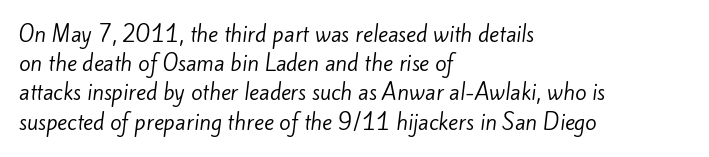
The image shows 21 px text type; set left-aligned, normal line spacing (1.39x), normal letter spacing, not underlined.
